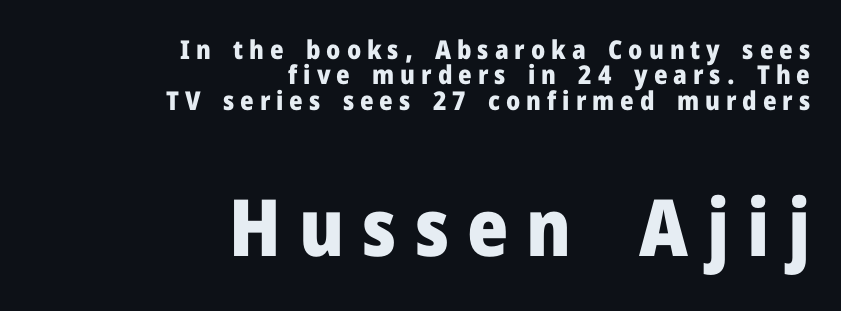
{"serif": "no", "italic": "no", "bold": "yes", "weight": "heavy", "width": "normal", "stroke_contrast": "low", "x_height": "medium", "monospaced": "no", "underline": "no", "align": "right", "line_spacing": "tight", "line_spacing_ratio": 0.98, "letter_spacing": "wide", "letter_spacing_em": 0.23, "larger_block": "second", "size_ratio": 3.04, "glyph_px": 79}
